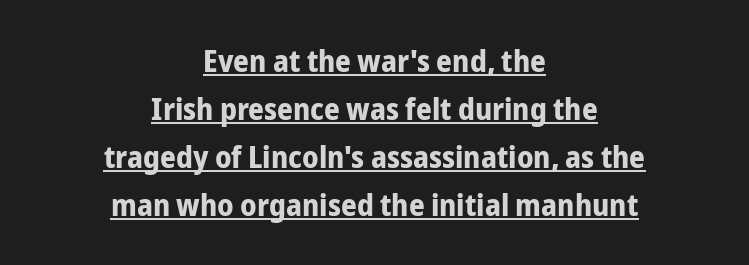
{"serif": "no", "italic": "no", "bold": "yes", "weight": "bold", "width": "condensed", "stroke_contrast": "low", "x_height": "medium", "monospaced": "no", "underline": "yes", "align": "center", "line_spacing": "normal", "line_spacing_ratio": 1.55, "letter_spacing": "normal", "letter_spacing_em": 0.0, "glyph_px": 31}
